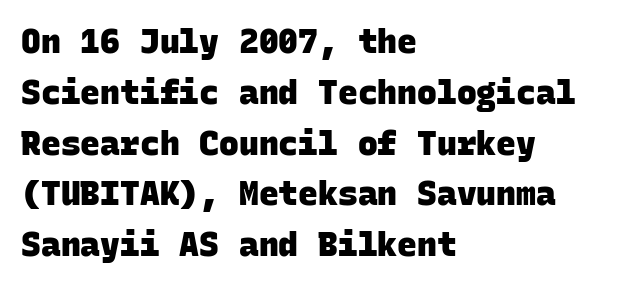
Q: Is the text bold? A: Yes.
Q: Is the typeface a serif or a sans-serif typeface? A: Sans-serif.
Q: Is the text underlined? A: No.
Q: How is the paragraph aligned? A: Left-aligned.
Q: Is the spacing between letters normal or unusually wide? A: Normal.
Q: Is the spacing between lines tight, normal or loose? A: Normal.
Q: Width (condensed, normal, or wide)? A: Normal.
Q: Stroke contrast? A: Low.
Q: x-height? A: Large.
Q: Monospaced? A: Yes.
